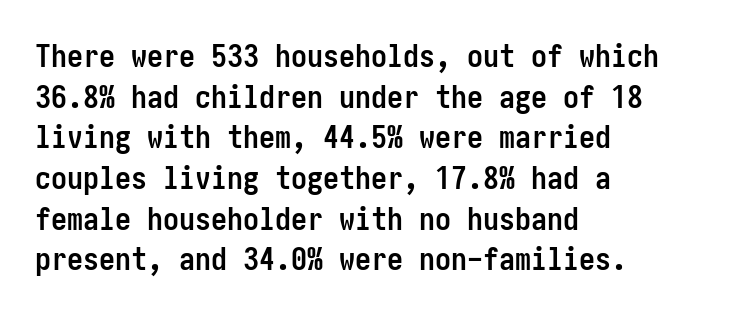
Q: Is the text bold? A: Yes.
Q: Is the text italic (slanted)? A: No, it is upright.
Q: Is the typeface a serif or a sans-serif typeface? A: Sans-serif.
Q: Is the text underlined? A: No.
Q: How is the paragraph aligned? A: Left-aligned.
Q: Is the spacing between letters normal or unusually wide? A: Normal.
Q: Is the spacing between lines tight, normal or loose? A: Normal.
Q: Width (condensed, normal, or wide)? A: Condensed.
Q: Stroke contrast? A: Low.
Q: x-height? A: Medium.
